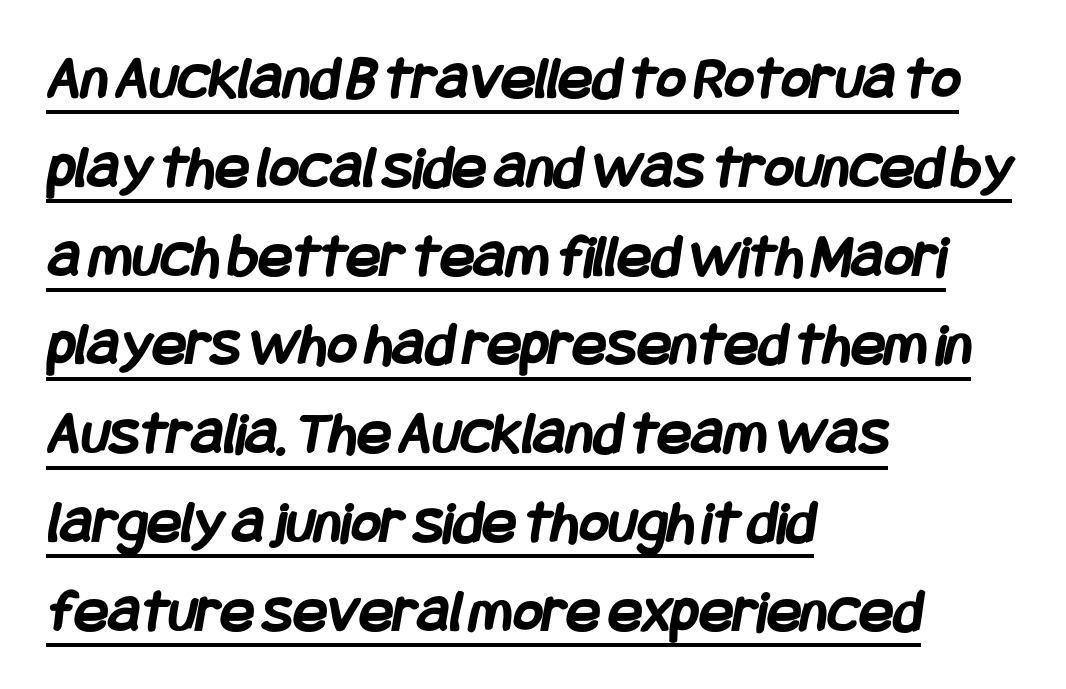
{"serif": "no", "bold": "yes", "weight": "semibold", "width": "condensed", "stroke_contrast": "low", "x_height": "large", "underline": "yes", "align": "left", "line_spacing": "normal", "line_spacing_ratio": 1.41, "letter_spacing": "normal", "letter_spacing_em": 0.0, "glyph_px": 63}
